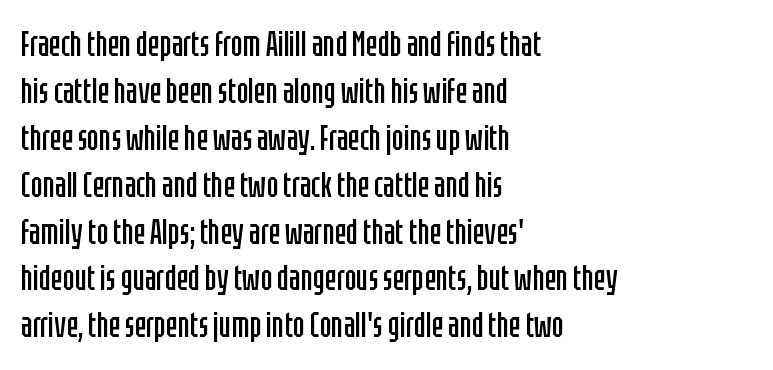
The image shows 35 px regular-weight, condensed sans-serif type, upright; set left-aligned, normal line spacing (1.34x), normal letter spacing, not underlined; low stroke contrast and a large x-height.
